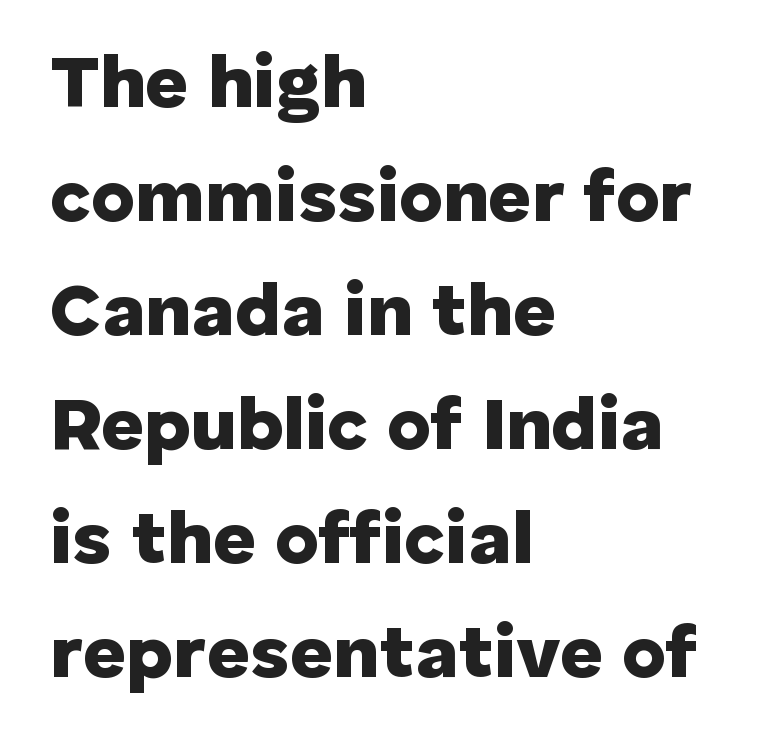
Q: Is the text bold? A: Yes.
Q: Is the text italic (slanted)? A: No, it is upright.
Q: Is the typeface a serif or a sans-serif typeface? A: Sans-serif.
Q: Is the text underlined? A: No.
Q: How is the paragraph aligned? A: Left-aligned.
Q: Is the spacing between letters normal or unusually wide? A: Normal.
Q: Is the spacing between lines tight, normal or loose? A: Normal.
Q: Width (condensed, normal, or wide)? A: Normal.
Q: Stroke contrast? A: Low.
Q: x-height? A: Medium.
Q: Monospaced? A: No.
